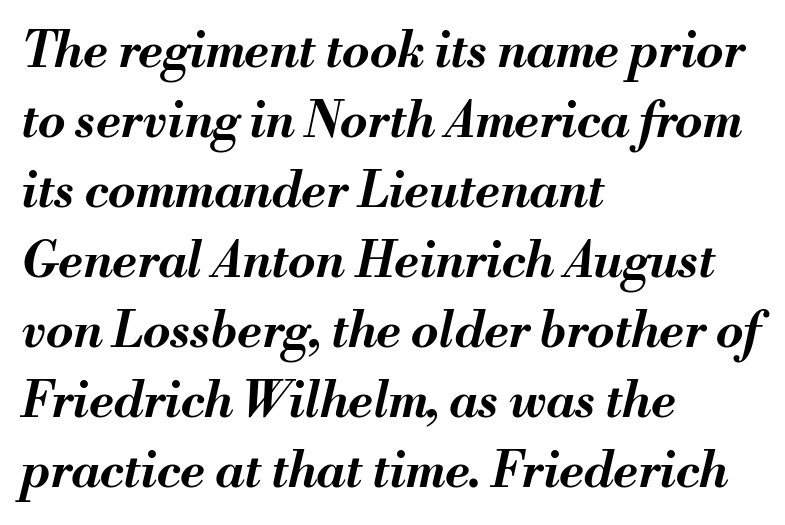
{"italic": "yes", "lean": "right", "slant_degrees": 13, "bold": "yes", "weight": "bold", "width": "normal", "stroke_contrast": "medium", "x_height": "small", "monospaced": "no", "underline": "no", "align": "left", "line_spacing": "normal", "line_spacing_ratio": 1.43, "letter_spacing": "normal", "letter_spacing_em": 0.0, "glyph_px": 49}
